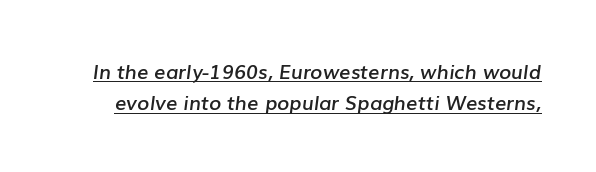
The image shows 20 px text type, italic (leaning right); set normal line spacing (1.56x), normal letter spacing, underlined.
